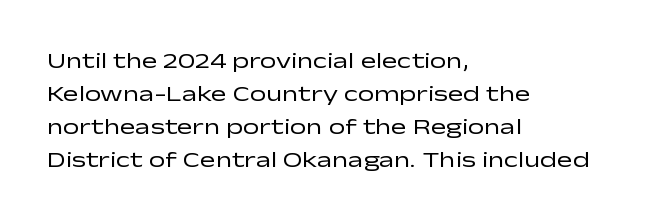
Honestly, the row spacing looks completely unremarkable. Caption: face not bold, strokes unweighted. Posture: vertical. This rendering features lettering with no underline. The setting favours the left margin, as ordinary paragraphs usually do.
